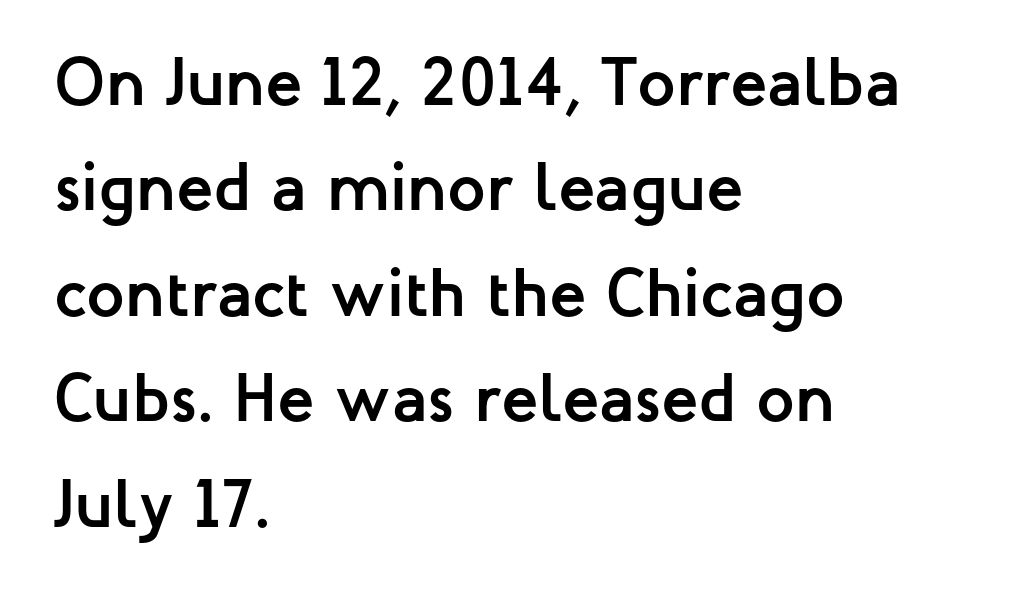
The image shows 68 px semibold sans-serif type, upright; set left-aligned, normal line spacing (1.55x), normal letter spacing, not underlined; low stroke contrast and a medium x-height.
